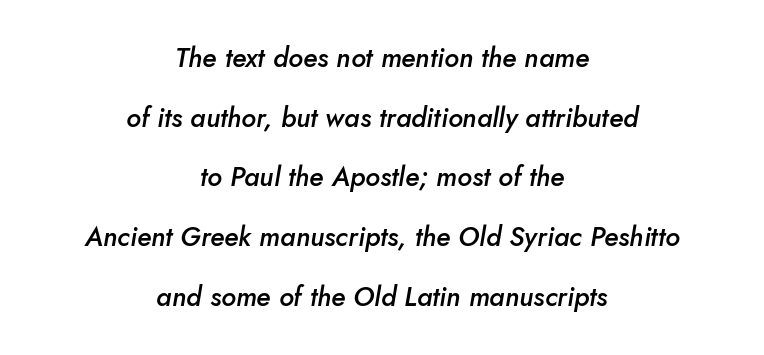
Q: Is the text bold? A: Semi-bold.
Q: Is the text italic (slanted)? A: Yes, it leans right by about 10 degrees.
Q: Is the text underlined? A: No.
Q: How is the paragraph aligned? A: Centered.
Q: Is the spacing between letters normal or unusually wide? A: Normal.
Q: Is the spacing between lines tight, normal or loose? A: Loose.
